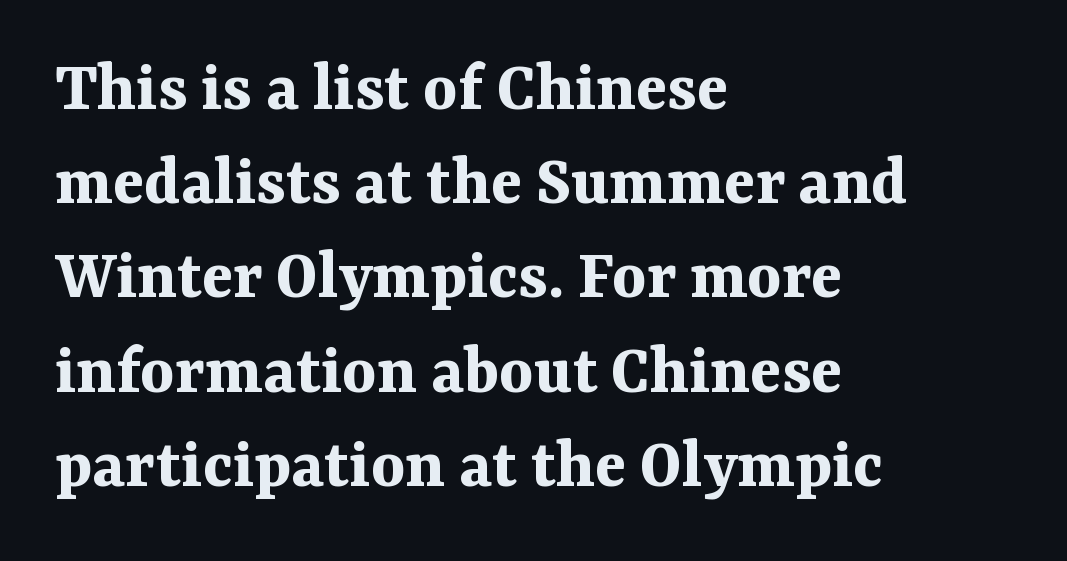
{"serif": "yes", "italic": "no", "bold": "yes", "weight": "bold", "width": "normal", "stroke_contrast": "medium", "x_height": "medium", "monospaced": "no", "underline": "no", "align": "left", "line_spacing": "normal", "line_spacing_ratio": 1.29, "letter_spacing": "normal", "letter_spacing_em": 0.0, "glyph_px": 73}
